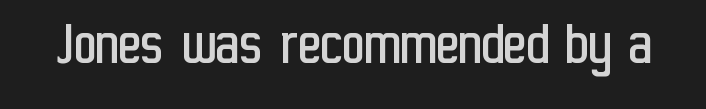
The image shows 62 px regular-weight, condensed sans-serif type, upright; set normal letter spacing, not underlined; low stroke contrast and a medium x-height.
